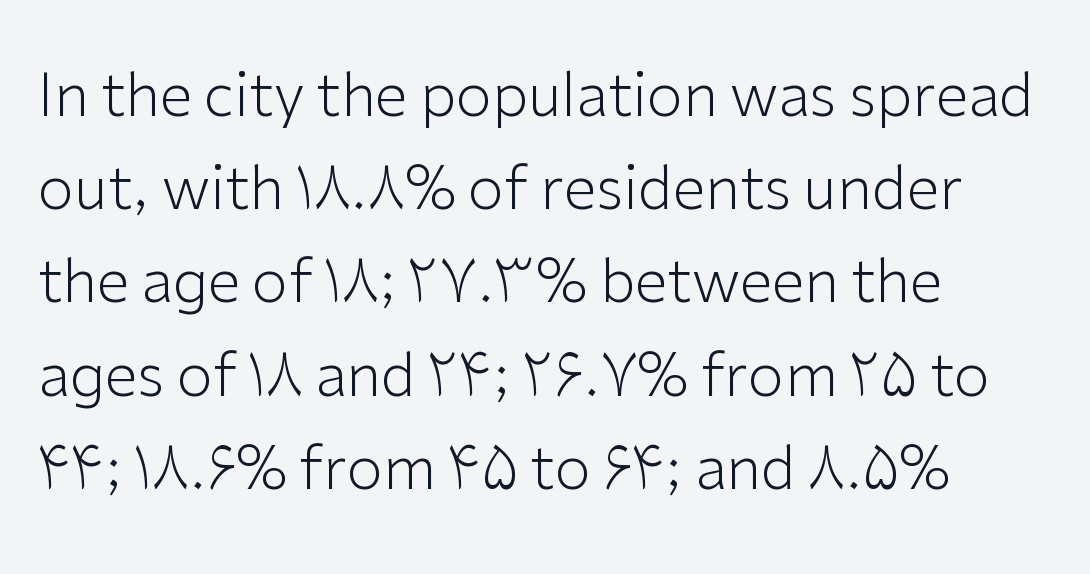
Looks like regular typesetting: each glyph gets only the width it needs. Every stem runs plumb, perpendicular to the baseline. The glyphs are unaccompanied by any horizontal stroke below them. The weight would be labelled regular, book, light, or lighter still.
